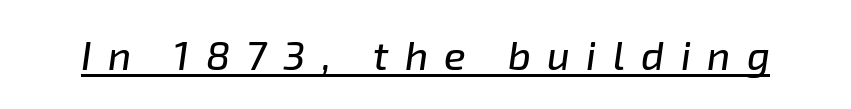
The image shows 40 px text type, italic (leaning right); set unusually wide letter spacing (+0.41 em), underlined; low stroke contrast and a medium x-height.
